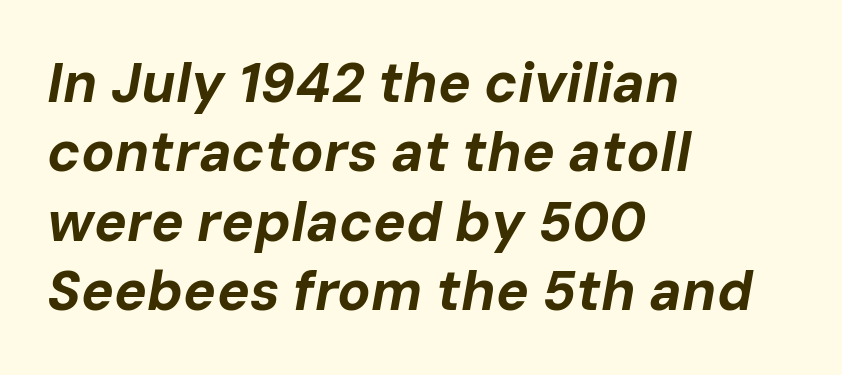
Q: Is the text bold? A: Yes.
Q: Is the text italic (slanted)? A: Yes, it leans right by about 10 degrees.
Q: Is the text underlined? A: No.
Q: How is the paragraph aligned? A: Left-aligned.
Q: Is the spacing between letters normal or unusually wide? A: Normal.
Q: Is the spacing between lines tight, normal or loose? A: Normal.
Q: Width (condensed, normal, or wide)? A: Normal.
Q: Stroke contrast? A: Low.
Q: x-height? A: Medium.
Q: Monospaced? A: No.
